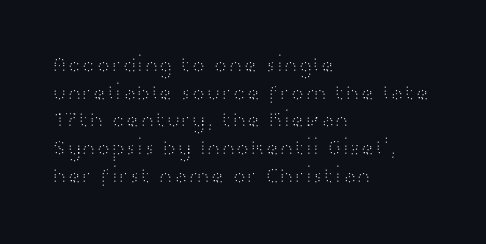
The typeface has the unassuming heft of standard copy or less. Vertical strokes here are truly vertical. A clean baseline with only descenders dipping below it. Default kerning and tracking; the words read as compact shapes.
